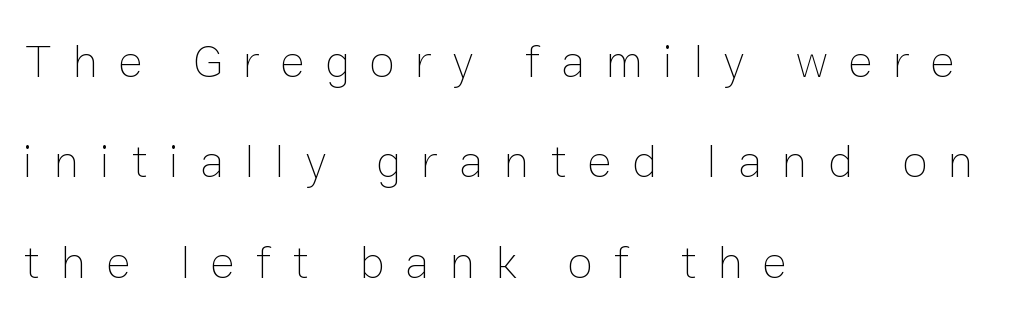
The image shows 46 px thin type, upright; set left-aligned, loose line spacing (2.18x), unusually wide letter spacing (+0.45 em), not underlined; low stroke contrast and a medium x-height.
